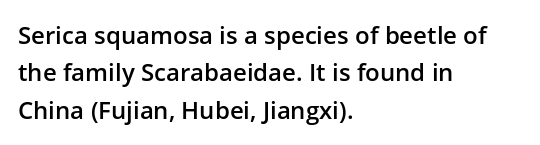
Summary of vertical rhythm: regular, with standard interline spacing. Do the letters lean? They stand straight. The passage is arranged the way most books set body copy — flush left. Bare-footed words on every line. The gaps between neighbouring characters are ordinary and unremarkable.
